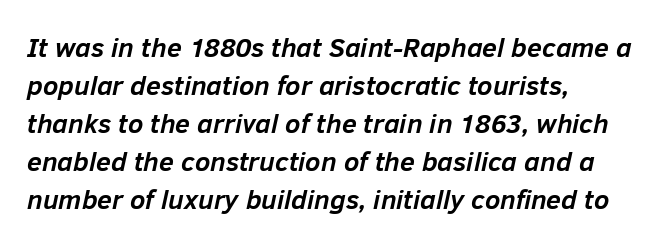
{"italic": "yes", "lean": "right", "slant_degrees": 12, "bold": "yes", "underline": "no", "align": "left", "line_spacing": "normal", "line_spacing_ratio": 1.41, "letter_spacing": "normal", "letter_spacing_em": 0.0, "glyph_px": 27}
